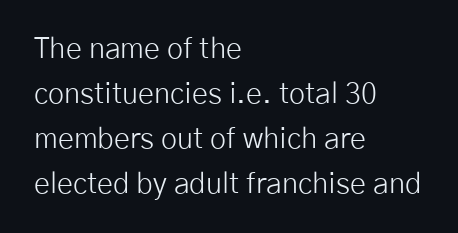
{"serif": "no", "italic": "no", "bold": "no", "weight": "light", "width": "normal", "stroke_contrast": "low", "x_height": "medium", "monospaced": "no", "underline": "no", "align": "left", "line_spacing": "normal", "line_spacing_ratio": 1.55, "letter_spacing": "normal", "letter_spacing_em": 0.0, "glyph_px": 29}
